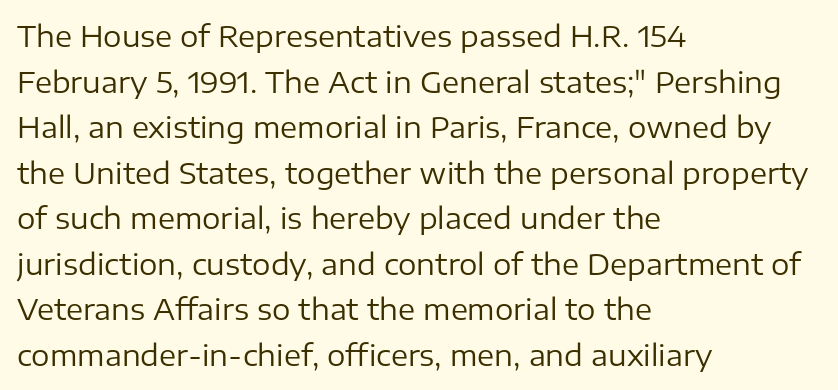
Q: Is the text bold? A: No.
Q: Is the text italic (slanted)? A: No, it is upright.
Q: Is the typeface a serif or a sans-serif typeface? A: Sans-serif.
Q: Is the text underlined? A: No.
Q: How is the paragraph aligned? A: Left-aligned.
Q: Is the spacing between letters normal or unusually wide? A: Normal.
Q: Is the spacing between lines tight, normal or loose? A: Normal.
Q: Width (condensed, normal, or wide)? A: Normal.
Q: Stroke contrast? A: Low.
Q: x-height? A: Medium.
Q: Monospaced? A: No.
